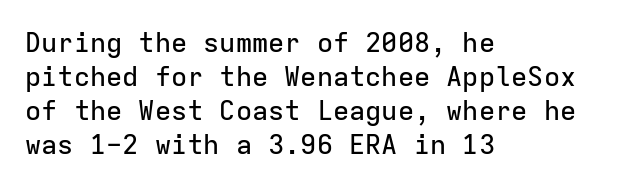
This sample uses plain, unmodified letter spacing. The setting favours the left margin, as ordinary paragraphs usually do. Does the lettering tilt? It doesn't — this is upright. Is there much room between lines? A standard amount, neither cramped nor airy.
